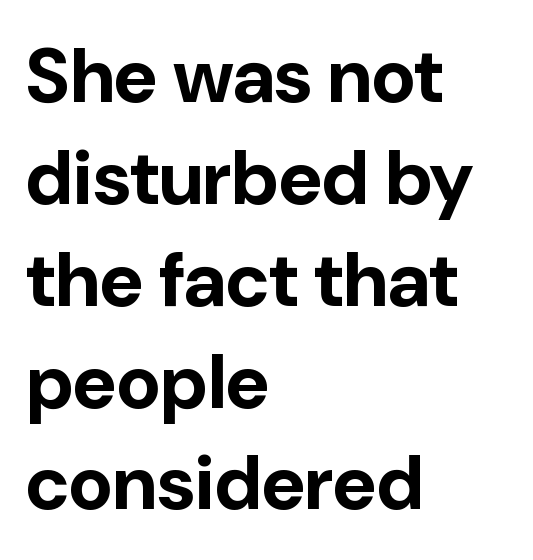
{"serif": "no", "italic": "no", "bold": "yes", "weight": "bold", "width": "normal", "stroke_contrast": "low", "x_height": "medium", "monospaced": "no", "underline": "no", "align": "left", "line_spacing": "normal", "line_spacing_ratio": 1.34, "letter_spacing": "normal", "letter_spacing_em": 0.0, "glyph_px": 76}
